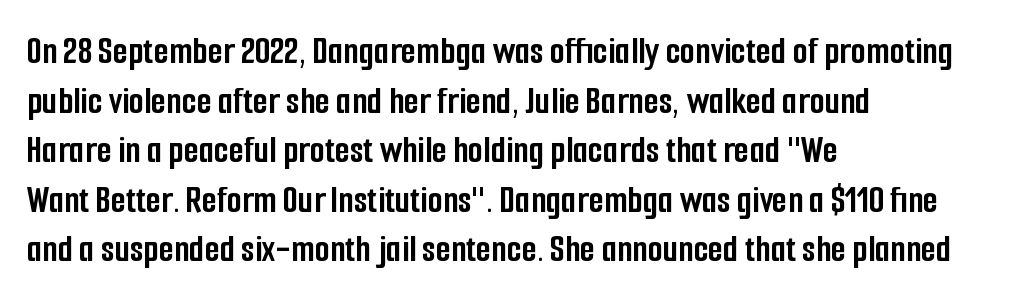
The image shows 39 px semibold, condensed sans-serif type, upright; set left-aligned, normal line spacing (1.27x), normal letter spacing, not underlined; low stroke contrast and a medium x-height.
